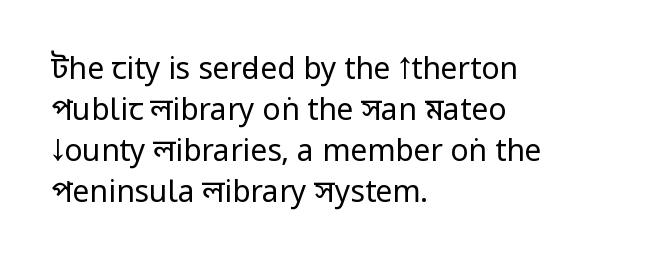
{"serif": "no", "italic": "no", "bold": "no", "weight": "regular", "width": "condensed", "stroke_contrast": "low", "underline": "no", "align": "left", "line_spacing": "normal", "line_spacing_ratio": 1.37, "letter_spacing": "normal", "letter_spacing_em": 0.0, "glyph_px": 30}
